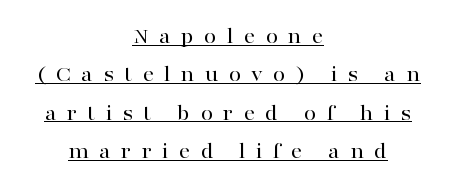
Q: Is the text italic (slanted)? A: No, it is upright.
Q: Is the text underlined? A: Yes.
Q: How is the paragraph aligned? A: Centered.
Q: Is the spacing between letters normal or unusually wide? A: Unusually wide.
